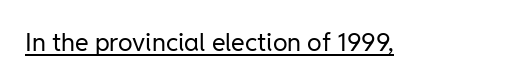
Q: Is the text bold? A: No.
Q: Is the text italic (slanted)? A: No, it is upright.
Q: Is the text underlined? A: Yes.
Q: Is the spacing between letters normal or unusually wide? A: Normal.
